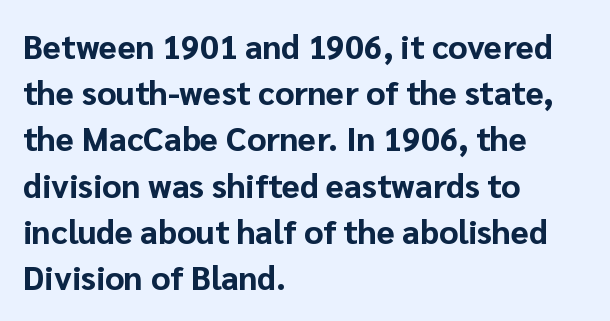
The typography opts for an upright posture over an oblique one. You can tell from the bare stems that sans-serif type was used. The glyphs are unaccompanied by any horizontal stroke below them. The rows are spaced the way most documents space them.
